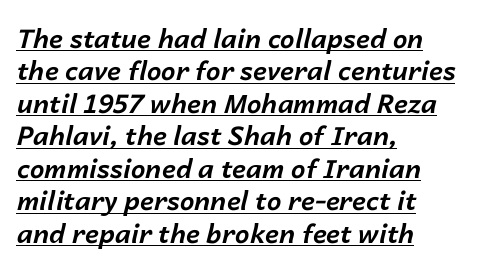
{"italic": "yes", "lean": "right", "slant_degrees": 14, "bold": "yes", "underline": "yes", "align": "left", "line_spacing": "normal", "line_spacing_ratio": 1.25, "letter_spacing": "normal", "letter_spacing_em": 0.0, "glyph_px": 26}
